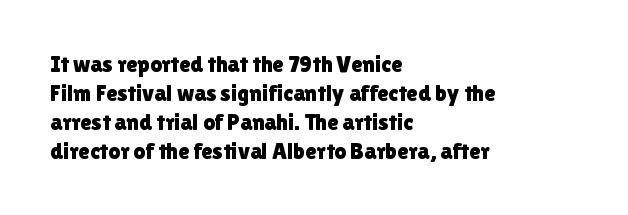
Posture: straight, roman, zero tilt. The passage shown is not underscored anywhere. The rendering anchors every line to the left-hand side. The gaps between neighbouring characters are ordinary and unremarkable.
